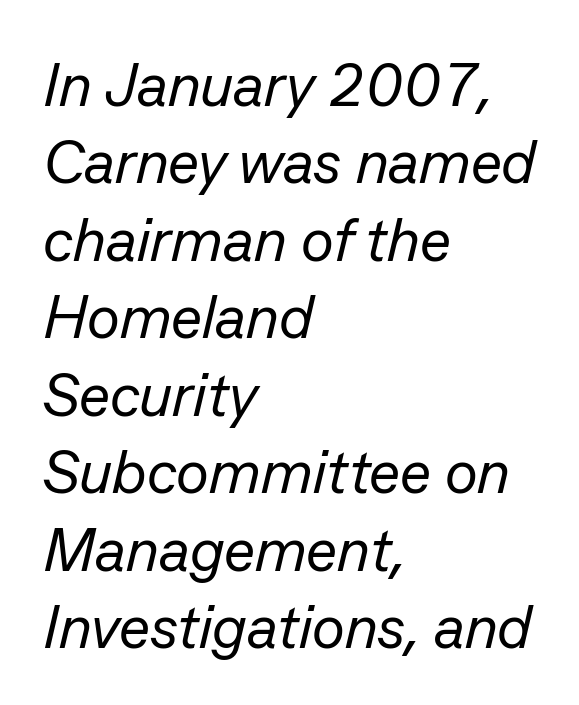
The image shows 61 px regular-weight type, italic (leaning right); set left-aligned, normal line spacing (1.27x), normal letter spacing, not underlined; low stroke contrast and a medium x-height.
